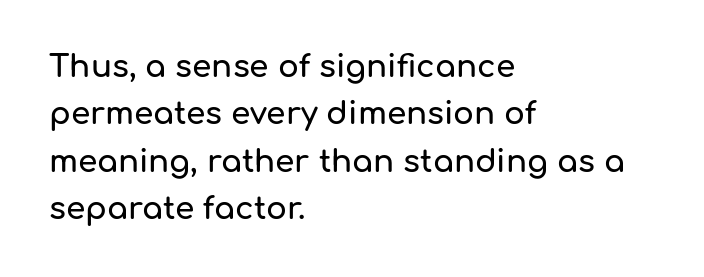
Q: Is the text italic (slanted)? A: No, it is upright.
Q: Is the typeface a serif or a sans-serif typeface? A: Sans-serif.
Q: Is the text underlined? A: No.
Q: How is the paragraph aligned? A: Left-aligned.
Q: Is the spacing between letters normal or unusually wide? A: Normal.
Q: Is the spacing between lines tight, normal or loose? A: Normal.
Q: Width (condensed, normal, or wide)? A: Normal.
Q: Stroke contrast? A: Low.
Q: x-height? A: Medium.
Q: Monospaced? A: No.
